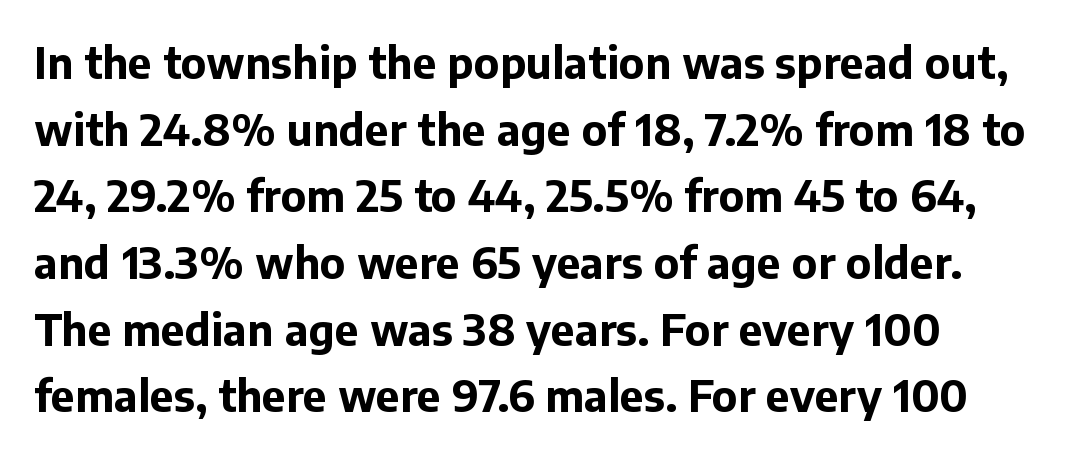
Q: Is the text bold? A: Yes.
Q: Is the text italic (slanted)? A: No, it is upright.
Q: Is the typeface a serif or a sans-serif typeface? A: Sans-serif.
Q: Is the text underlined? A: No.
Q: Is the spacing between letters normal or unusually wide? A: Normal.
Q: Is the spacing between lines tight, normal or loose? A: Normal.
Q: Width (condensed, normal, or wide)? A: Normal.
Q: Stroke contrast? A: Low.
Q: x-height? A: Medium.
Q: Monospaced? A: No.
